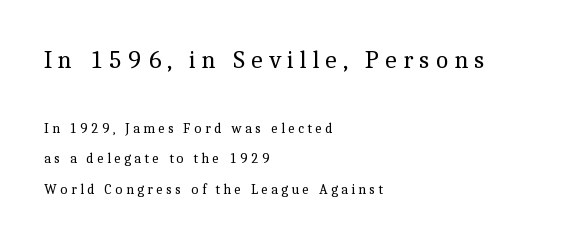
The image shows 25 px text type, upright; set left-aligned, loose line spacing (2.19x), unusually wide letter spacing (+0.23 em), not underlined; the first (top) block is 1.79x larger.
